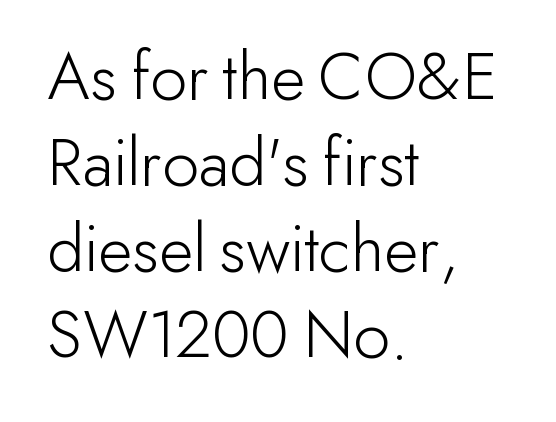
Q: Is the text bold? A: No.
Q: Is the text italic (slanted)? A: No, it is upright.
Q: Is the typeface a serif or a sans-serif typeface? A: Sans-serif.
Q: Is the text underlined? A: No.
Q: How is the paragraph aligned? A: Left-aligned.
Q: Is the spacing between letters normal or unusually wide? A: Normal.
Q: Width (condensed, normal, or wide)? A: Normal.
Q: Stroke contrast? A: Low.
Q: x-height? A: Small.
Q: Monospaced? A: No.
